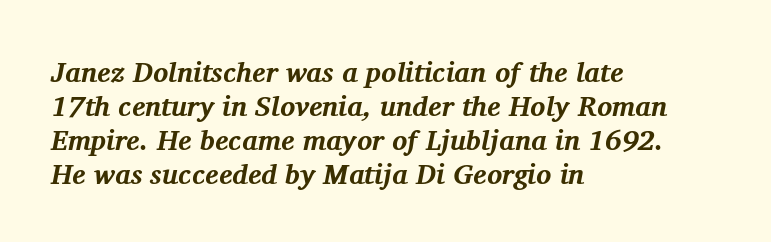
These lines are composed in type with serifs. The axis of the letterforms is tilted away from vertical. Here the designer chose a conventional face with non-uniform glyph widths. Any mark beneath the type? The region is blank. Nothing unusual about the tracking: characters are spaced as the font intends. Line starts are locked; line ends wander.
